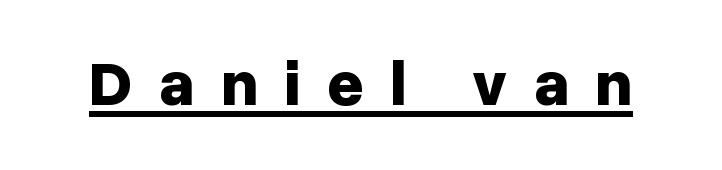
Do the characters align in a grid? No, the font is proportional. Has an underline been added? It has. You'd pick this weight for a headline — it's a proper bold. Stroke terminals: plain, sans-serif.
